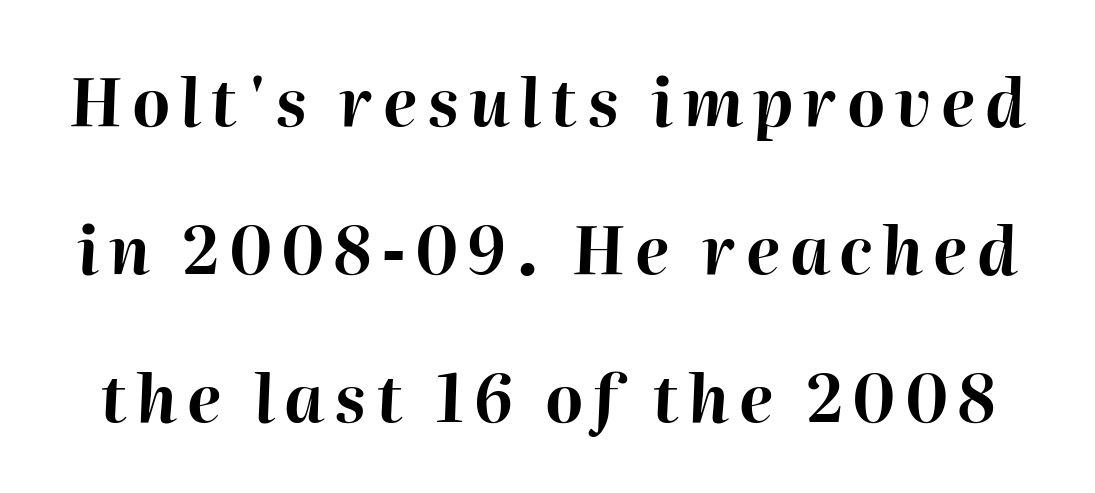
The image shows 65 px bold type, italic (leaning right); set loose line spacing (2.28x), not underlined; high stroke contrast and a medium x-height.
